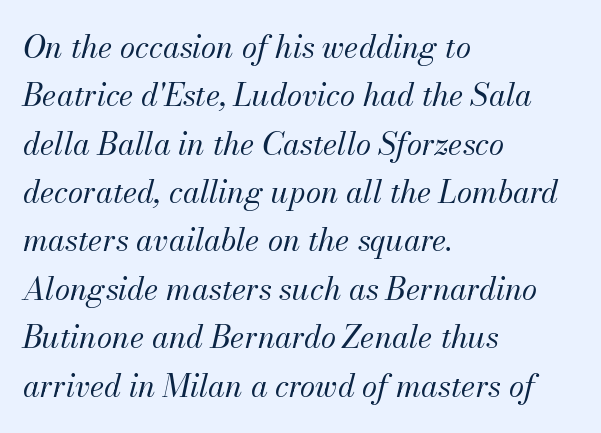
{"italic": "yes", "lean": "right", "slant_degrees": 13, "bold": "no", "weight": "regular", "width": "normal", "stroke_contrast": "medium", "x_height": "small", "monospaced": "no", "underline": "no", "align": "left", "line_spacing": "normal", "line_spacing_ratio": 1.56, "letter_spacing": "normal", "letter_spacing_em": 0.0, "glyph_px": 31}
